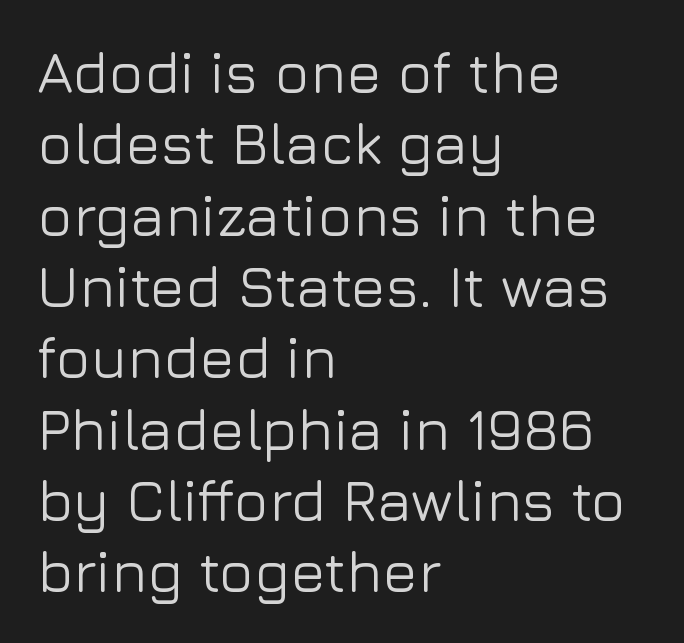
{"serif": "no", "italic": "no", "width": "normal", "stroke_contrast": "low", "x_height": "medium", "monospaced": "no", "underline": "no", "align": "left", "line_spacing_ratio": 1.23, "letter_spacing": "normal", "letter_spacing_em": 0.0, "glyph_px": 58}
